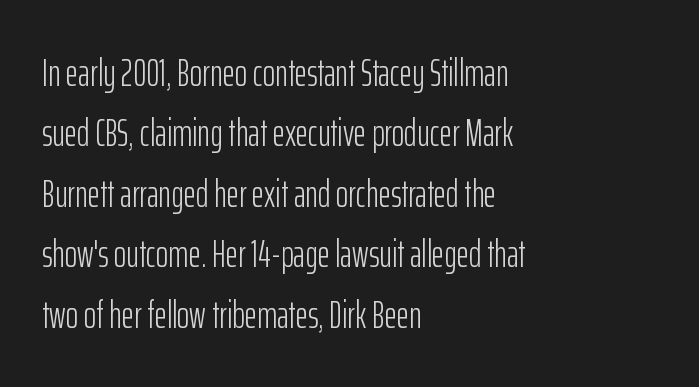
Regular leading. Looks like regular typesetting: each glyph gets only the width it needs. The axis of the letterforms is exactly vertical. Words float on clear page, feet unadorned. Unbolded letterforms with no extra heft. In terms of letterspacing, this is plain default setting.
